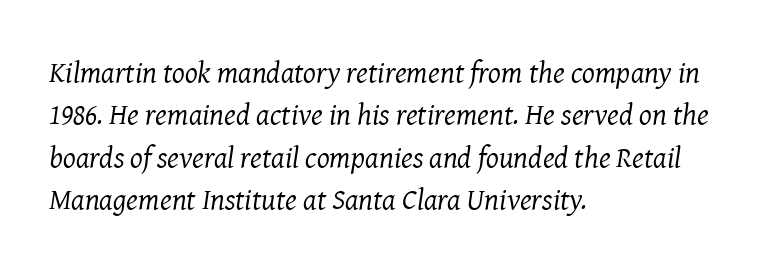
Caption: standard tracking, unaltered. The strokes carry an ordinary text weight at most. The specimen omits any rule beneath the text block's lines. The typeface chosen for these lines features serifs. Slant detected: the letters are inclined.
